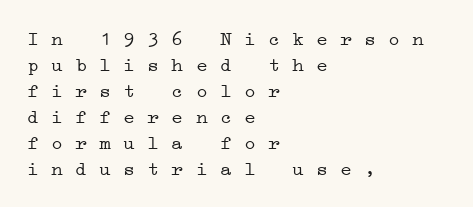
{"bold": "no", "underline": "no", "align": "left", "line_spacing": "normal", "line_spacing_ratio": 1.3, "letter_spacing": "normal", "letter_spacing_em": 0.0, "glyph_px": 20}
